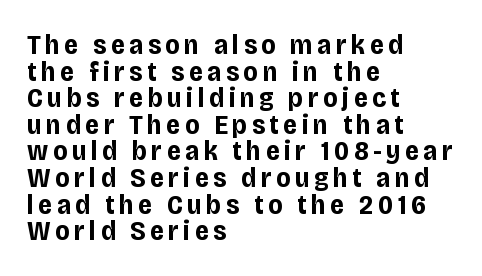
The image shows 28 px bold, condensed sans-serif type, upright; set left-aligned, tight line spacing (0.95x), not underlined; low stroke contrast and a large x-height.
